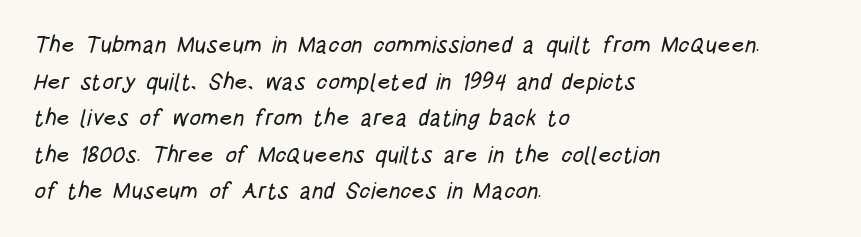
{"underline": "no", "align": "left", "line_spacing": "normal", "line_spacing_ratio": 1.59, "letter_spacing": "normal", "letter_spacing_em": 0.0, "glyph_px": 23}
